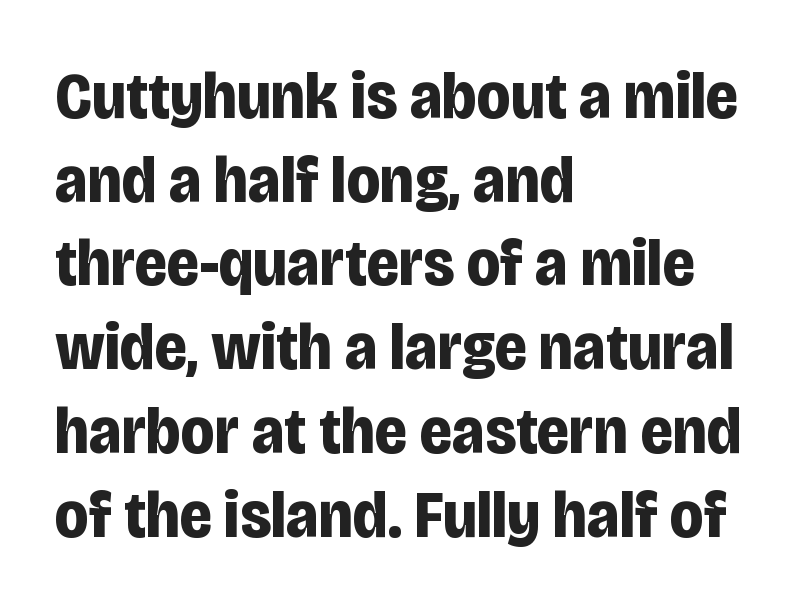
Q: Is the text bold? A: Yes.
Q: Is the text italic (slanted)? A: No, it is upright.
Q: Is the typeface a serif or a sans-serif typeface? A: Sans-serif.
Q: Is the text underlined? A: No.
Q: How is the paragraph aligned? A: Left-aligned.
Q: Is the spacing between letters normal or unusually wide? A: Normal.
Q: Is the spacing between lines tight, normal or loose? A: Normal.
Q: Width (condensed, normal, or wide)? A: Condensed.
Q: Stroke contrast? A: Low.
Q: x-height? A: Large.
Q: Monospaced? A: No.
